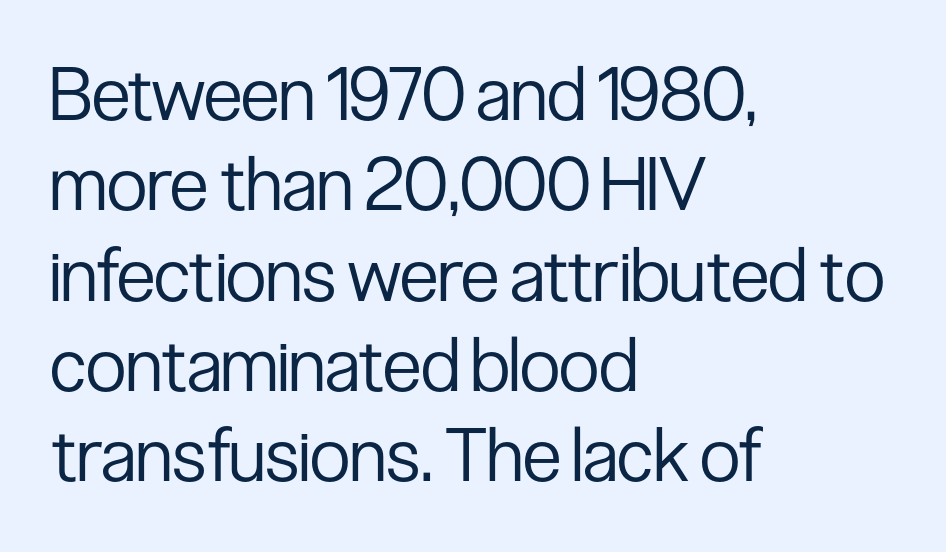
Q: Is the text bold? A: No.
Q: Is the text italic (slanted)? A: No, it is upright.
Q: Is the typeface a serif or a sans-serif typeface? A: Sans-serif.
Q: Is the text underlined? A: No.
Q: How is the paragraph aligned? A: Left-aligned.
Q: Is the spacing between letters normal or unusually wide? A: Normal.
Q: Width (condensed, normal, or wide)? A: Condensed.
Q: Stroke contrast? A: Low.
Q: x-height? A: Medium.
Q: Monospaced? A: No.
